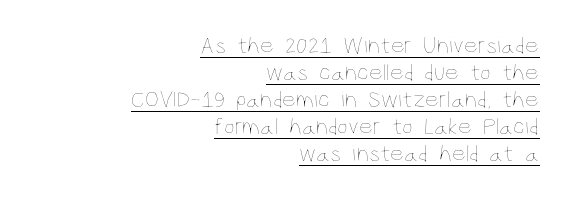
{"italic": "no", "bold": "no", "underline": "yes", "align": "right", "line_spacing": "tight", "line_spacing_ratio": 1.12, "letter_spacing": "normal", "letter_spacing_em": 0.0, "glyph_px": 24}
